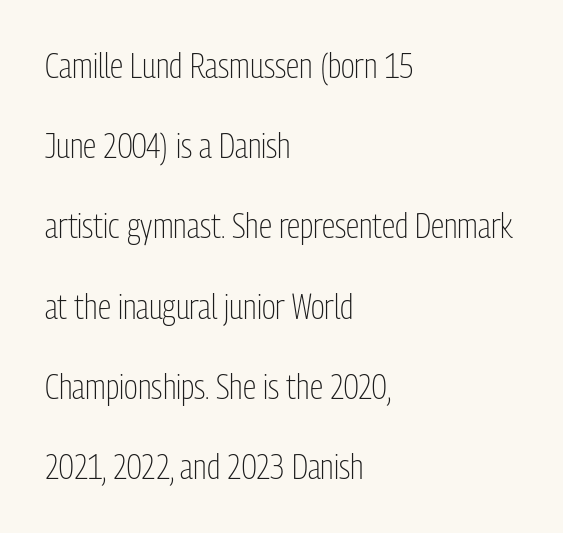
The image shows 34 px light, condensed sans-serif type, upright; set left-aligned, loose line spacing (2.36x), normal letter spacing, not underlined; low stroke contrast and a medium x-height.
